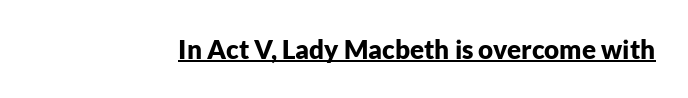
The image shows 26 px bold type, upright; set normal letter spacing, underlined.
